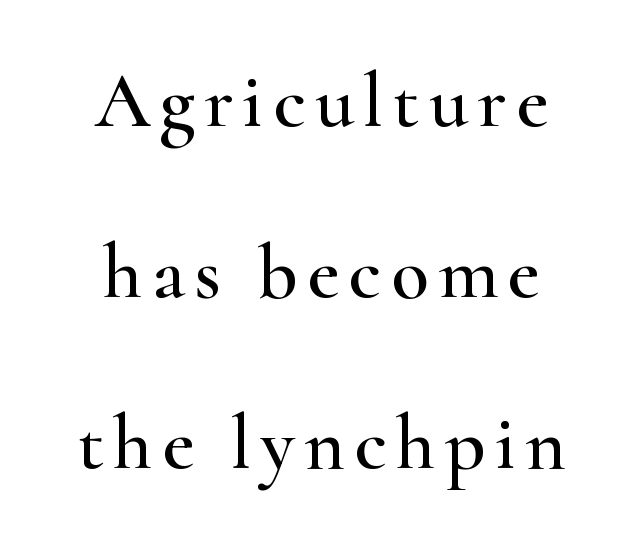
{"serif": "yes", "italic": "no", "width": "wide", "stroke_contrast": "high", "x_height": "small", "monospaced": "no", "underline": "no", "align": "center", "line_spacing": "loose", "line_spacing_ratio": 2.19, "glyph_px": 78}
